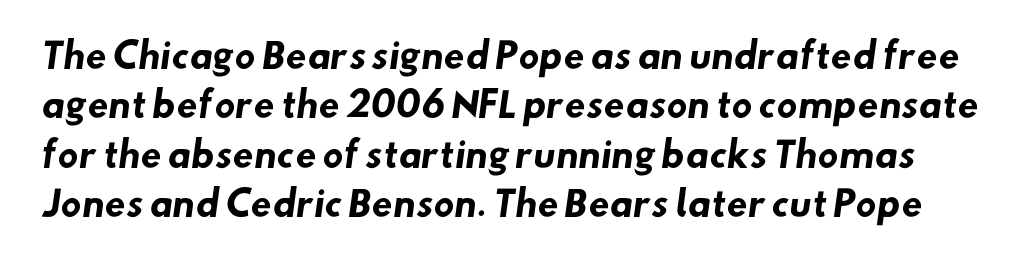
The image shows 34 px heavy sans-serif type; set normal line spacing (1.45x), normal letter spacing, not underlined; low stroke contrast and a small x-height.
